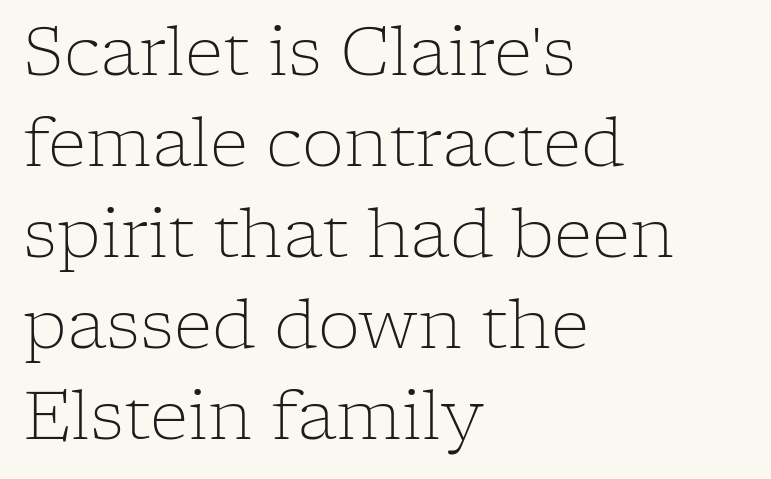
{"serif": "yes", "italic": "no", "bold": "no", "weight": "light", "width": "normal", "stroke_contrast": "low", "x_height": "medium", "monospaced": "no", "underline": "no", "align": "left", "line_spacing": "normal", "line_spacing_ratio": 1.36, "letter_spacing": "normal", "letter_spacing_em": 0.0, "glyph_px": 67}
